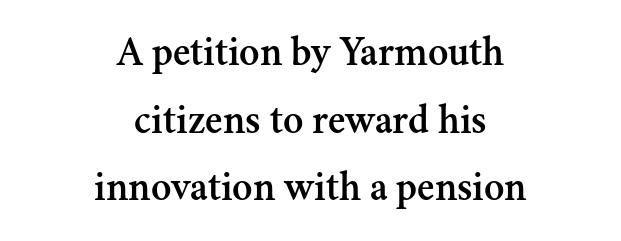
The image shows 42 px serif type, upright; set centered, normal line spacing (1.61x), normal letter spacing, not underlined; medium stroke contrast and a small x-height.
